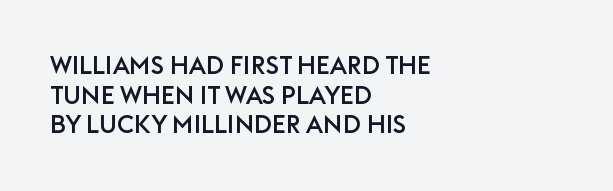
{"italic": "no", "underline": "no", "align": "left", "line_spacing_ratio": 1.19, "letter_spacing": "normal", "letter_spacing_em": 0.0, "glyph_px": 25}
